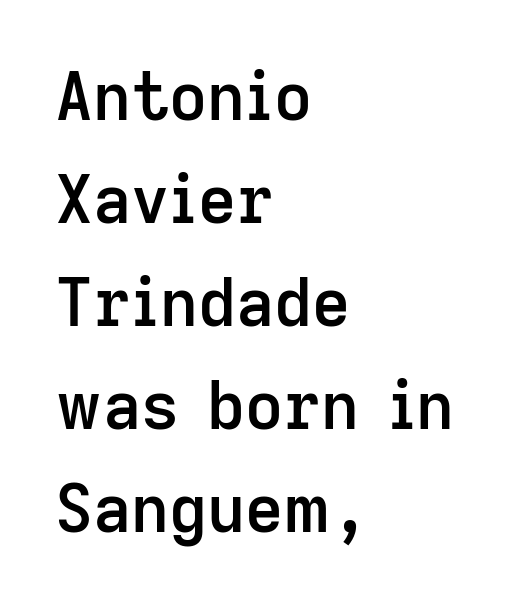
Q: Is the text bold? A: Semi-bold.
Q: Is the text italic (slanted)? A: No, it is upright.
Q: Is the typeface a serif or a sans-serif typeface? A: Sans-serif.
Q: Is the text underlined? A: No.
Q: How is the paragraph aligned? A: Left-aligned.
Q: Is the spacing between letters normal or unusually wide? A: Normal.
Q: Is the spacing between lines tight, normal or loose? A: Normal.
Q: Width (condensed, normal, or wide)? A: Normal.
Q: Stroke contrast? A: Low.
Q: x-height? A: Medium.
Q: Monospaced? A: No.
